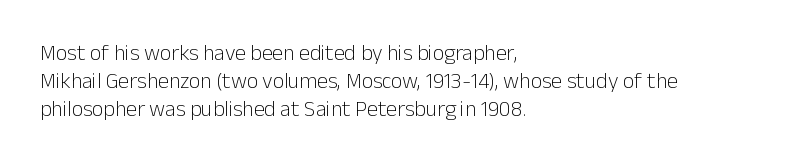
Q: Is the text bold? A: No.
Q: Is the text italic (slanted)? A: No, it is upright.
Q: Is the text underlined? A: No.
Q: How is the paragraph aligned? A: Left-aligned.
Q: Is the spacing between letters normal or unusually wide? A: Normal.
Q: Is the spacing between lines tight, normal or loose? A: Normal.
